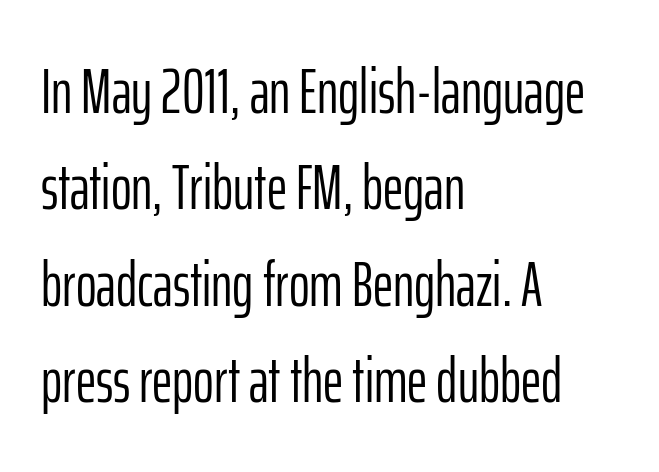
The image shows 63 px light, condensed sans-serif type, upright; set left-aligned, normal line spacing (1.53x), normal letter spacing, not underlined; low stroke contrast and a medium x-height.
